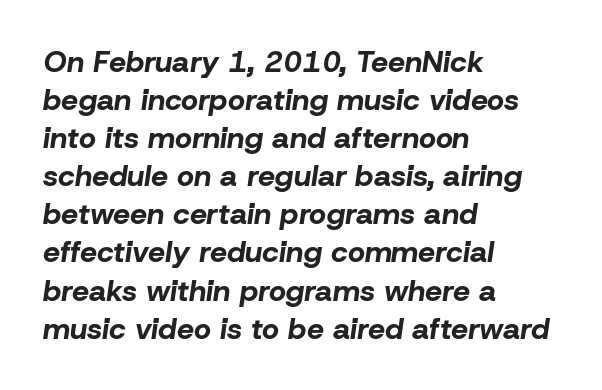
{"italic": "yes", "lean": "right", "slant_degrees": 8, "bold": "yes", "weight": "bold", "width": "normal", "stroke_contrast": "low", "x_height": "medium", "monospaced": "no", "underline": "no", "align": "left", "line_spacing": "normal", "line_spacing_ratio": 1.27, "letter_spacing": "normal", "letter_spacing_em": 0.0, "glyph_px": 30}
